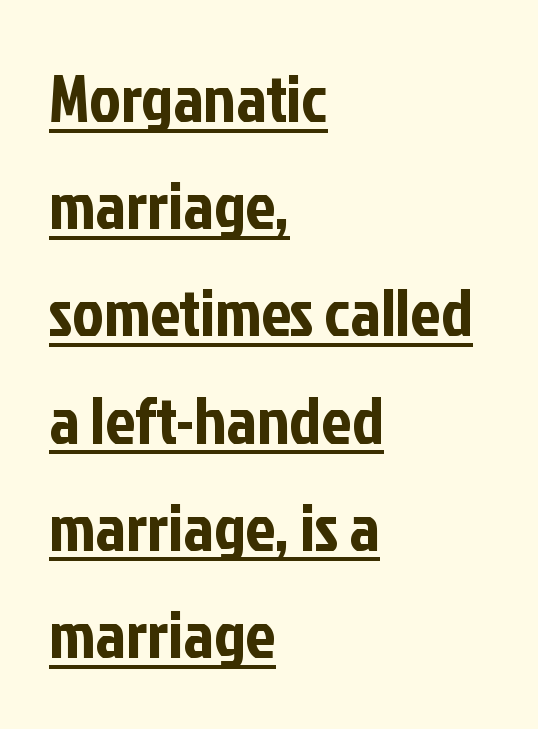
{"serif": "no", "italic": "no", "width": "condensed", "stroke_contrast": "low", "x_height": "medium", "monospaced": "no", "underline": "yes", "align": "left", "line_spacing": "normal", "line_spacing_ratio": 1.6, "letter_spacing": "normal", "letter_spacing_em": 0.0, "glyph_px": 67}
